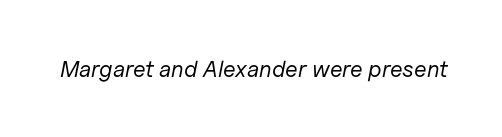
The image shows 23 px text type, italic (leaning right); set normal letter spacing, not underlined.
